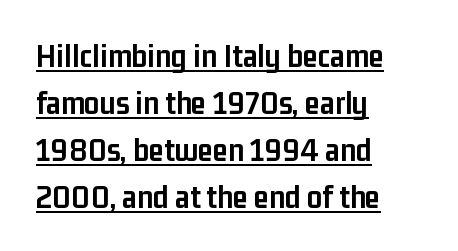
{"serif": "no", "italic": "no", "bold": "yes", "weight": "semibold", "width": "condensed", "stroke_contrast": "low", "x_height": "medium", "monospaced": "no", "underline": "yes", "align": "left", "line_spacing": "normal", "line_spacing_ratio": 1.38, "letter_spacing": "normal", "letter_spacing_em": 0.0, "glyph_px": 34}
